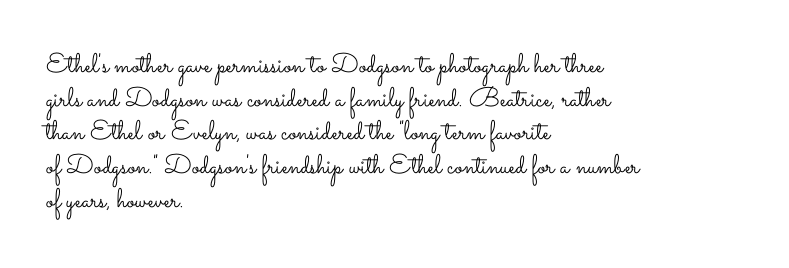
Q: Is the text bold? A: No.
Q: Is the text italic (slanted)? A: Yes.
Q: Is the text underlined? A: No.
Q: How is the paragraph aligned? A: Left-aligned.
Q: Is the spacing between letters normal or unusually wide? A: Normal.
Q: Is the spacing between lines tight, normal or loose? A: Normal.
